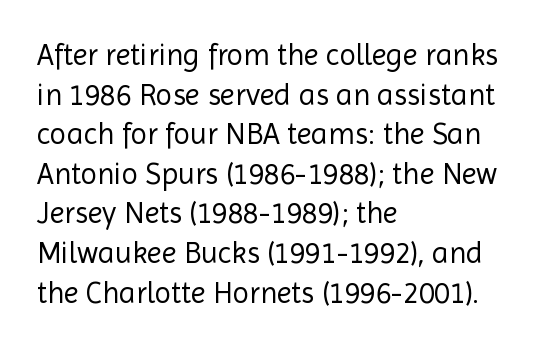
A roman cut, with each character standing at attention. Every row of glyphs begins at an identical x-position on the left. The passage shown is typeset with a sans-serif family. The font is comparable to plain body text, perhaps lighter. Think of a printed novel: that variable character pitch is what you see here.
